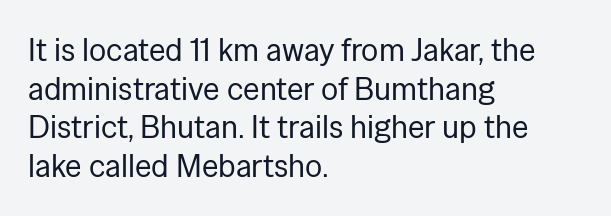
The image shows 32 px regular-weight sans-serif type, upright; set left-aligned, line spacing 1.21x, normal letter spacing, not underlined; low stroke contrast and a medium x-height.
